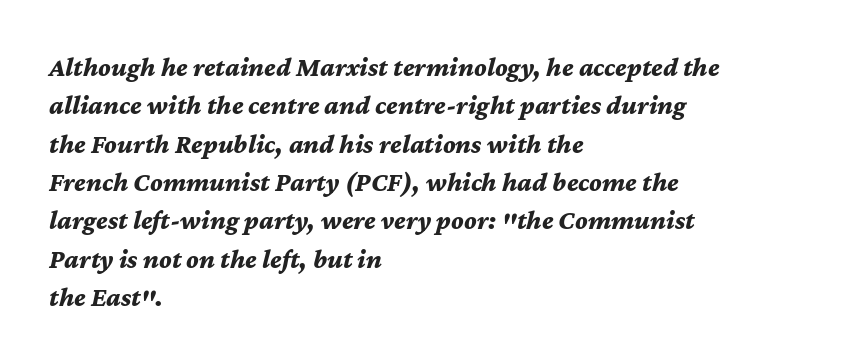
The image shows 27 px bold type, italic (leaning right); set left-aligned, normal line spacing (1.42x), normal letter spacing, not underlined.
